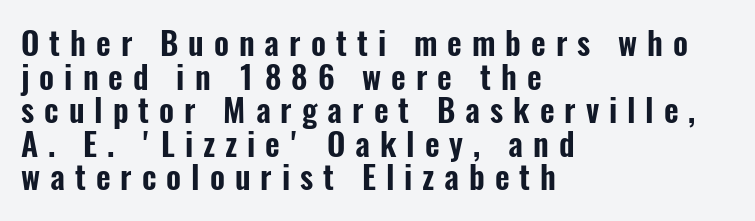
Q: Is the text italic (slanted)? A: No, it is upright.
Q: Is the typeface a serif or a sans-serif typeface? A: Sans-serif.
Q: Is the text underlined? A: No.
Q: How is the paragraph aligned? A: Left-aligned.
Q: Is the spacing between letters normal or unusually wide? A: Unusually wide.
Q: Is the spacing between lines tight, normal or loose? A: Tight.
Q: Width (condensed, normal, or wide)? A: Condensed.
Q: Stroke contrast? A: Low.
Q: x-height? A: Medium.
Q: Monospaced? A: No.
